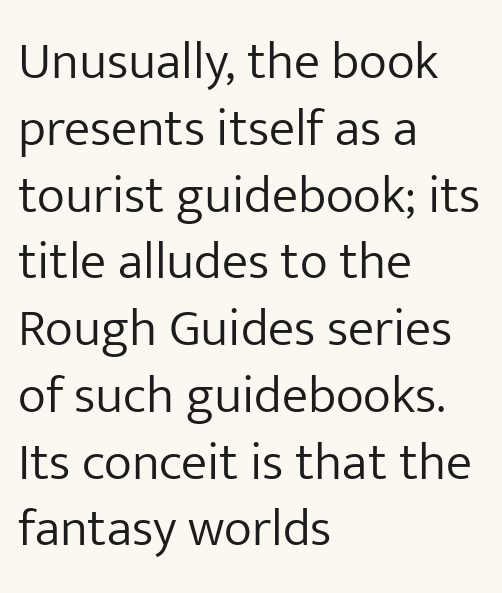
The compositor pushed each line to the left boundary. A quiet, ordinary-to-light weight characterises the typeface. The font family rendered here belongs to the sans-serif group. The letters sit at their default tracking, neither squeezed nor spread. Quick note: not italic, upright.
